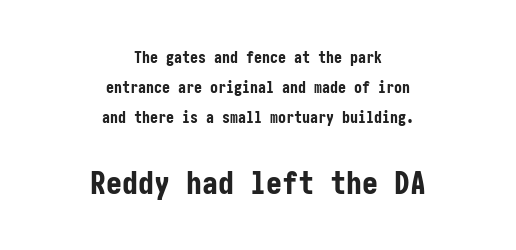
The image shows 32 px bold, condensed sans-serif type, upright; set centered, line spacing 1.86x, normal letter spacing, not underlined; the second (bottom) block is 2.0x larger; low stroke contrast and a medium x-height.
